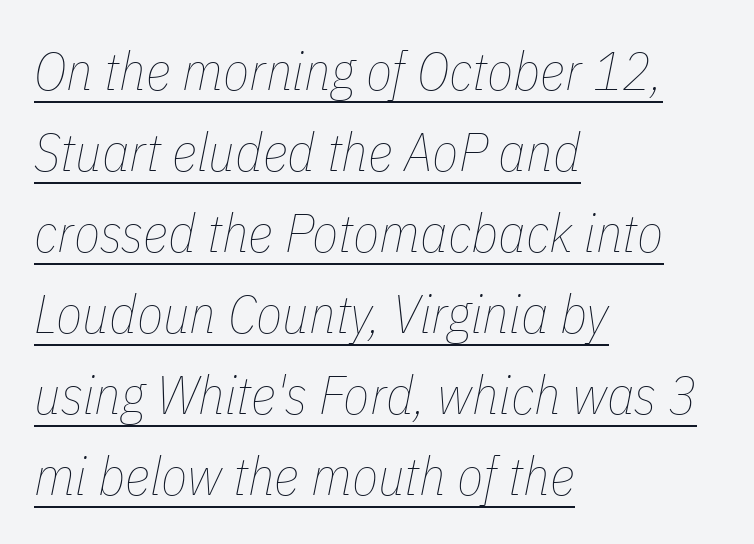
{"italic": "yes", "lean": "right", "slant_degrees": 11, "bold": "no", "weight": "thin", "width": "condensed", "stroke_contrast": "low", "x_height": "medium", "monospaced": "no", "underline": "yes", "align": "left", "line_spacing": "normal", "line_spacing_ratio": 1.5, "letter_spacing": "normal", "letter_spacing_em": 0.0, "glyph_px": 54}
